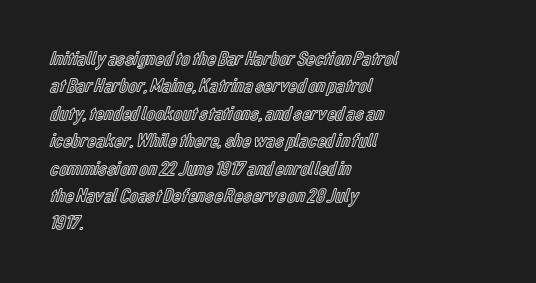
Q: Is the text italic (slanted)? A: Yes.
Q: Is the text underlined? A: No.
Q: How is the paragraph aligned? A: Left-aligned.
Q: Is the spacing between letters normal or unusually wide? A: Normal.
Q: Is the spacing between lines tight, normal or loose? A: Normal.
